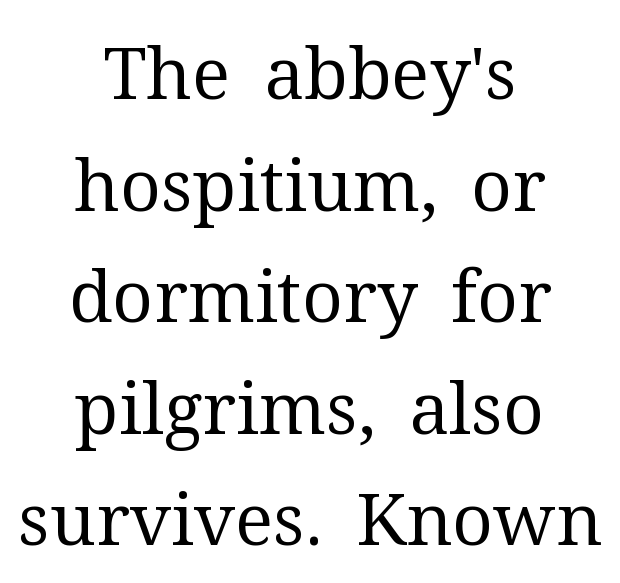
Every character sits straight up, as roman type does. The setting favours the middle, as headings and verse often do. Stems here are at most as thick as an everyday book face. This block has exactly the height ordinary leading produces. This sample has the flowing, uneven cadence of proportional lettering. These lines are composed in type with serifs.
